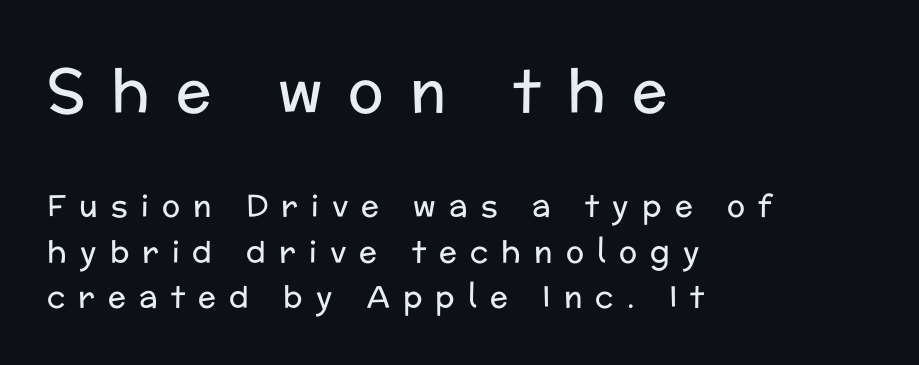
The image shows 59 px regular-weight sans-serif type, upright; set left-aligned, normal line spacing (1.51x), unusually wide letter spacing (+0.44 em), not underlined; the first (top) block is 1.97x larger; low stroke contrast and a medium x-height.
